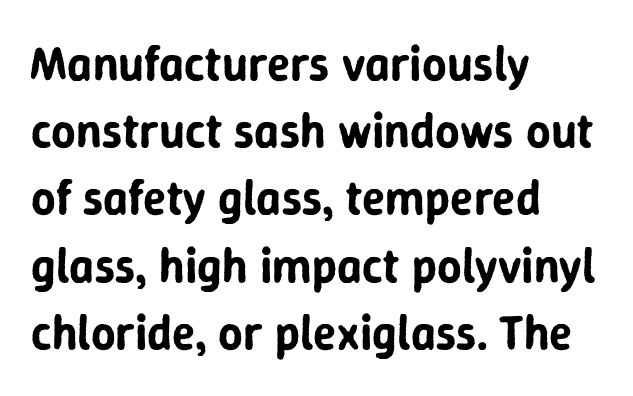
The image shows 48 px sans-serif type, upright; set left-aligned, normal line spacing (1.4x), normal letter spacing, not underlined; low stroke contrast and a medium x-height.
